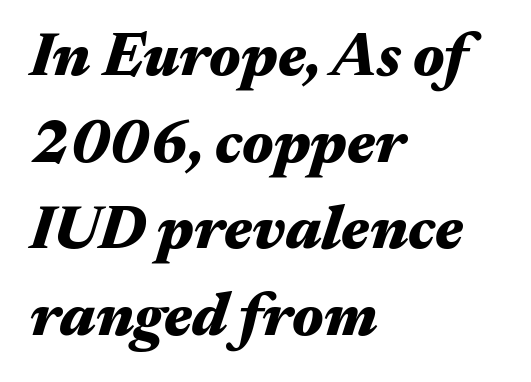
The image shows 61 px heavy, wide type, italic (leaning right); set left-aligned, normal line spacing (1.42x), normal letter spacing, not underlined; medium stroke contrast and a medium x-height.
